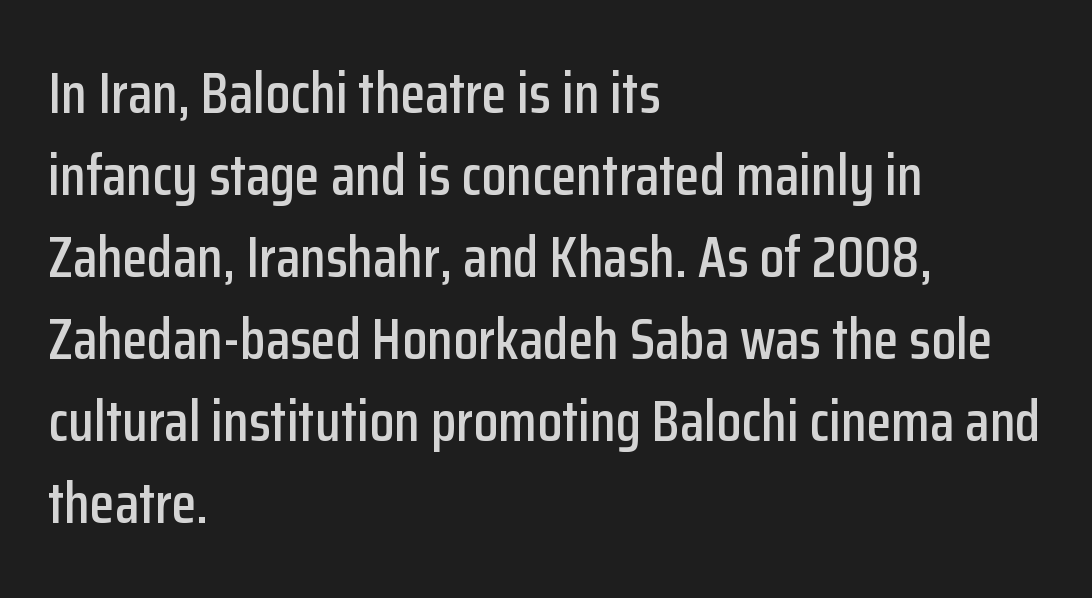
Note: no serifs on the glyphs. The gap between lines stays unmarked. Baseline-to-baseline distance is the conventional proportion of letter height. Tracking value appears to be zero — textbook default spacing. When letters stand straight like this, we call the style roman or upright. Spacing verdict: proportional, widths tailored to each character.
